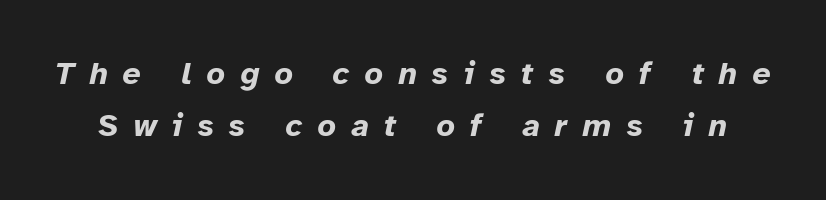
Q: Is the text bold? A: Yes.
Q: Is the text italic (slanted)? A: Yes, it leans right by about 12 degrees.
Q: Is the text underlined? A: No.
Q: Is the spacing between letters normal or unusually wide? A: Unusually wide.
Q: Is the spacing between lines tight, normal or loose? A: Normal.
Q: Width (condensed, normal, or wide)? A: Normal.
Q: Stroke contrast? A: Low.
Q: x-height? A: Medium.
Q: Monospaced? A: No.
